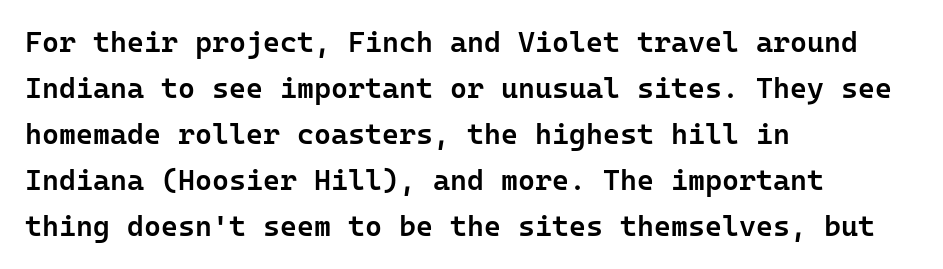
{"serif": "no", "italic": "no", "bold": "semi", "weight": "semibold", "width": "normal", "stroke_contrast": "low", "x_height": "medium", "monospaced": "yes", "underline": "no", "align": "left", "line_spacing": "normal", "line_spacing_ratio": 1.59, "letter_spacing": "normal", "letter_spacing_em": 0.0, "glyph_px": 29}
